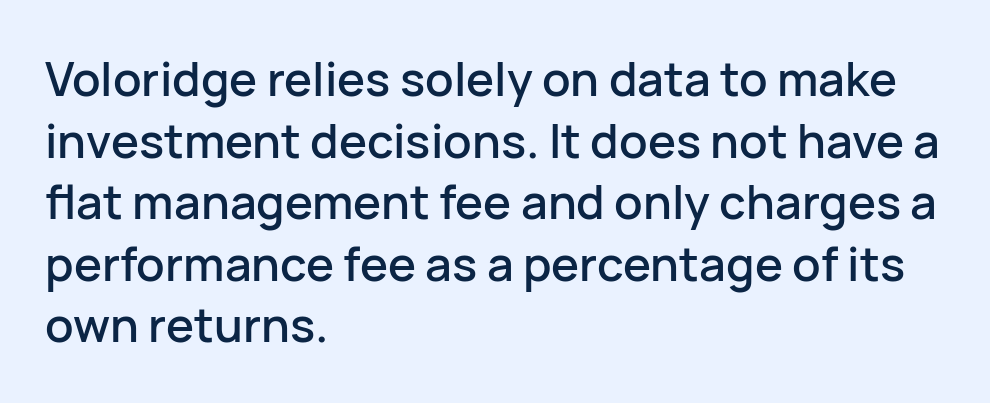
{"serif": "no", "italic": "no", "width": "normal", "stroke_contrast": "low", "x_height": "medium", "monospaced": "no", "underline": "no", "align": "left", "line_spacing": "normal", "line_spacing_ratio": 1.31, "letter_spacing": "normal", "letter_spacing_em": 0.0, "glyph_px": 47}
